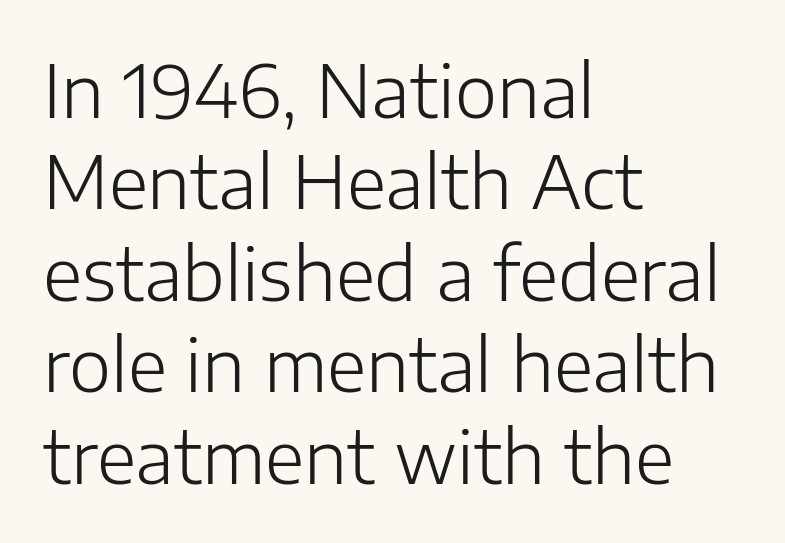
Observe the ordinary spacing: letters are neighbours, not strangers. Style check: upright. A bare baseline throughout the passage. Short and long lines alike share a common starting point at left.
